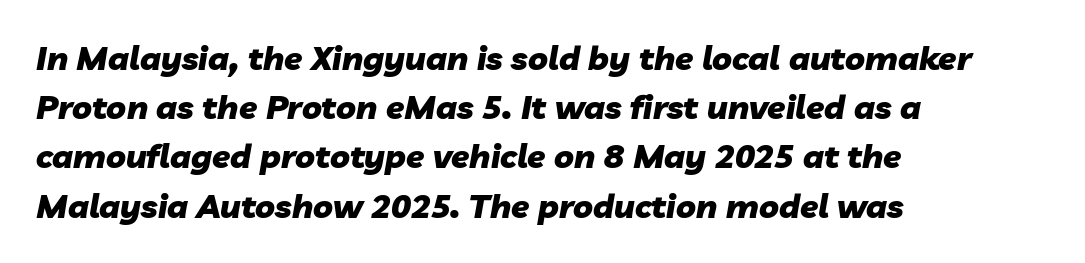
Q: Is the text bold? A: Yes.
Q: Is the text italic (slanted)? A: Yes, it leans right by about 10 degrees.
Q: Is the text underlined? A: No.
Q: How is the paragraph aligned? A: Left-aligned.
Q: Is the spacing between letters normal or unusually wide? A: Normal.
Q: Is the spacing between lines tight, normal or loose? A: Normal.
Q: Width (condensed, normal, or wide)? A: Normal.
Q: Stroke contrast? A: Low.
Q: x-height? A: Medium.
Q: Monospaced? A: No.
